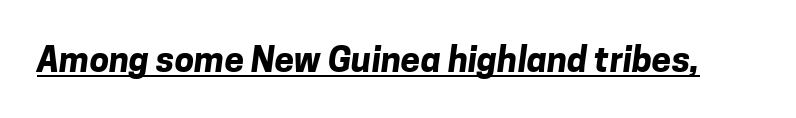
The image shows 35 px bold sans-serif type; set normal letter spacing, underlined; low stroke contrast and a medium x-height.
